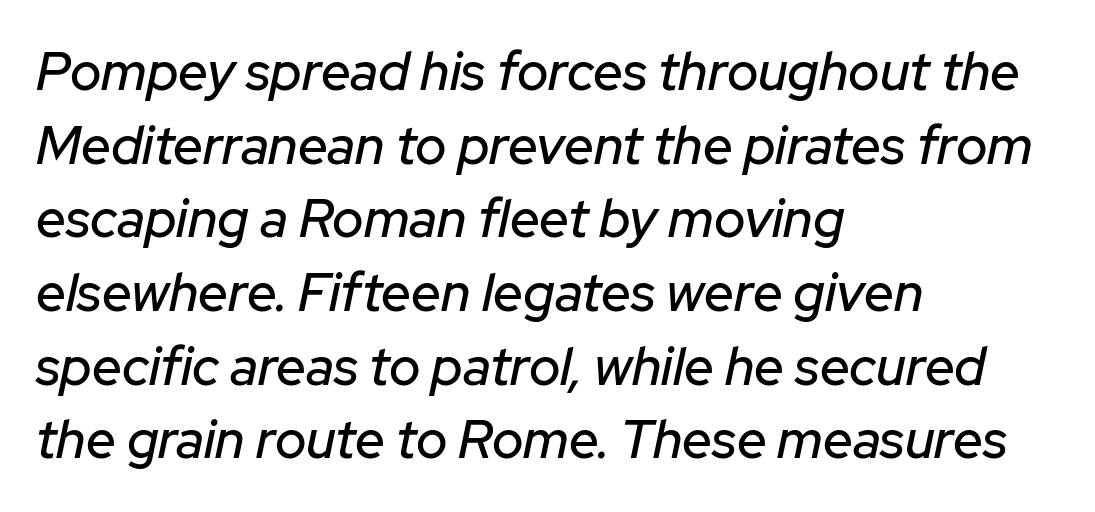
Every character sits at an angle, as italics do. One glance says typical: line gaps are just what's usual. These lines are rendered in a variable-pitch font. The passage shown is not underscored anywhere. The rag falls on the right side of this text block.
